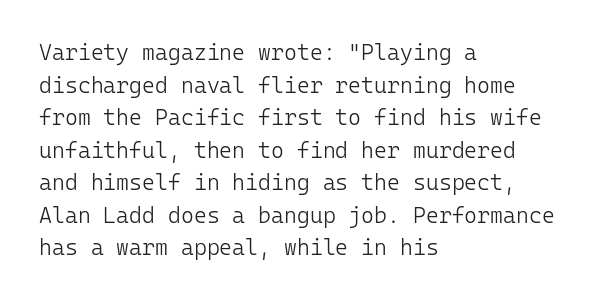
Q: Is the text bold? A: No.
Q: Is the text italic (slanted)? A: No, it is upright.
Q: Is the text underlined? A: No.
Q: How is the paragraph aligned? A: Left-aligned.
Q: Is the spacing between letters normal or unusually wide? A: Normal.
Q: Is the spacing between lines tight, normal or loose? A: Normal.
